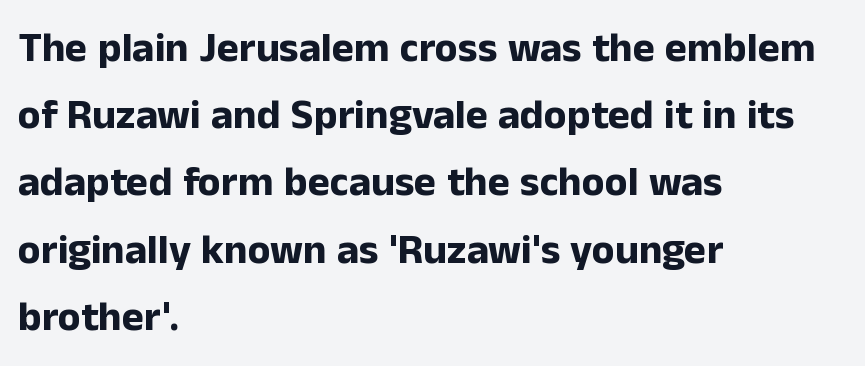
The image shows 42 px bold sans-serif type, upright; set left-aligned, normal line spacing (1.6x), normal letter spacing, not underlined; low stroke contrast and a medium x-height.
